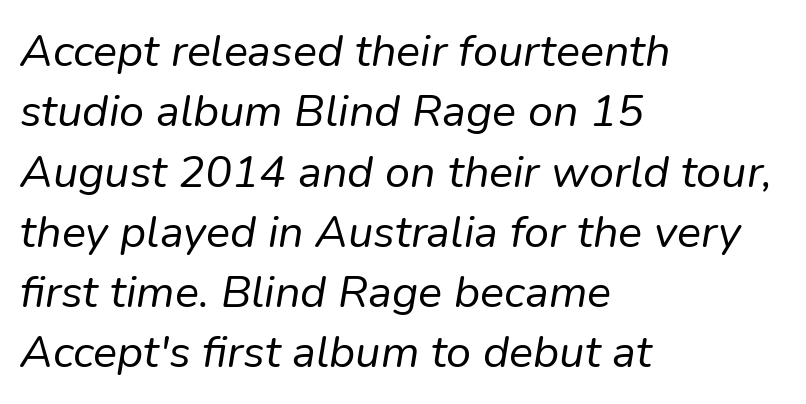
The letters advance in unequal steps, a hallmark of proportional type. These lines were composed using italics. The rag falls on the right side of this text block. Lines of text with bare space underneath. Leading matches the norm, producing a regular column.
